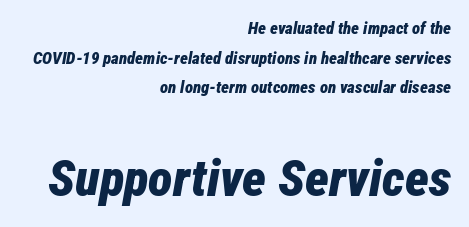
The image shows 51 px bold, condensed type, italic (leaning right); set right-aligned, line spacing 1.74x, normal letter spacing, not underlined; the second (bottom) block is 3.0x larger; low stroke contrast and a medium x-height.
